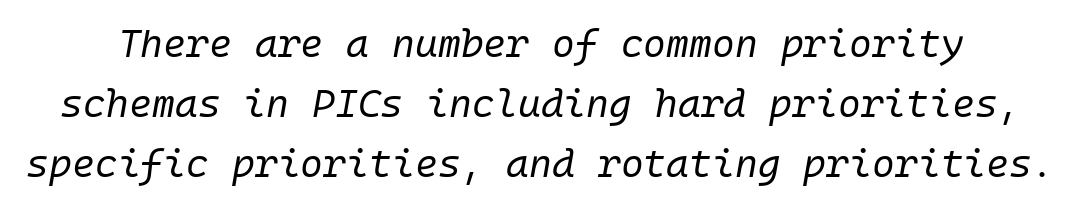
Q: Is the text bold? A: No.
Q: Is the text italic (slanted)? A: Yes, it leans right by about 10 degrees.
Q: Is the text underlined? A: No.
Q: Is the spacing between letters normal or unusually wide? A: Normal.
Q: Is the spacing between lines tight, normal or loose? A: Normal.
Q: Width (condensed, normal, or wide)? A: Normal.
Q: Stroke contrast? A: Low.
Q: x-height? A: Medium.
